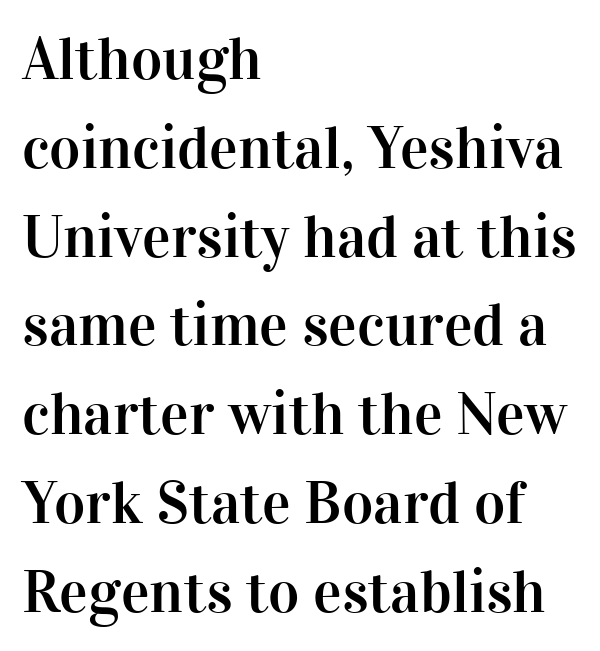
Any mark beneath the type? The region is blank. Line starts are locked; line ends wander. Characters remain perfectly vertical along every line. Unlike a clean sans, this face finishes its strokes with serifs. These lines are rendered in a variable-pitch font. What stands out about the letter spacing? Nothing — it is the standard amount.
